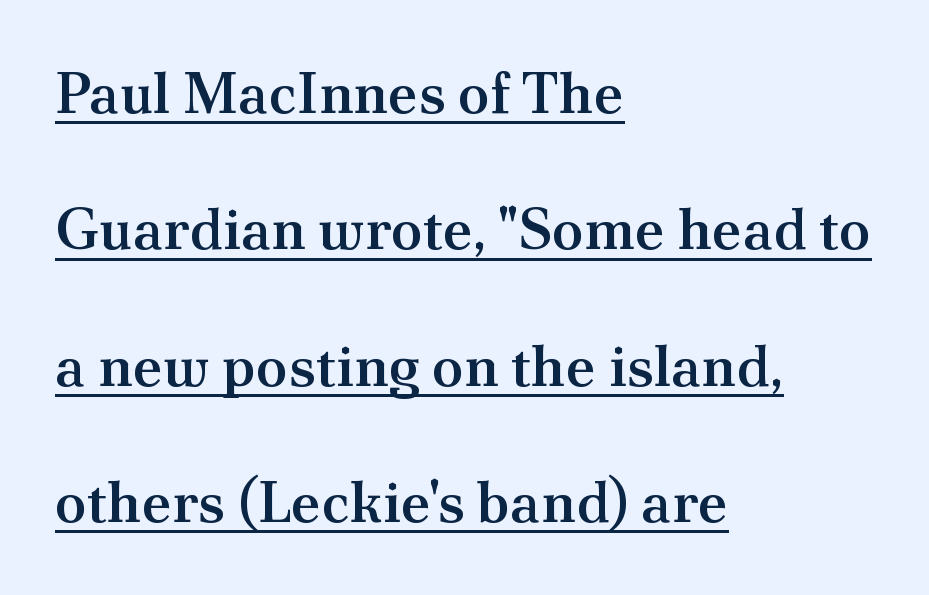
{"serif": "yes", "italic": "no", "bold": "semi", "weight": "semibold", "width": "normal", "stroke_contrast": "medium", "x_height": "small", "monospaced": "no", "underline": "yes", "align": "left", "line_spacing": "loose", "line_spacing_ratio": 2.35, "letter_spacing": "normal", "letter_spacing_em": 0.0, "glyph_px": 58}
